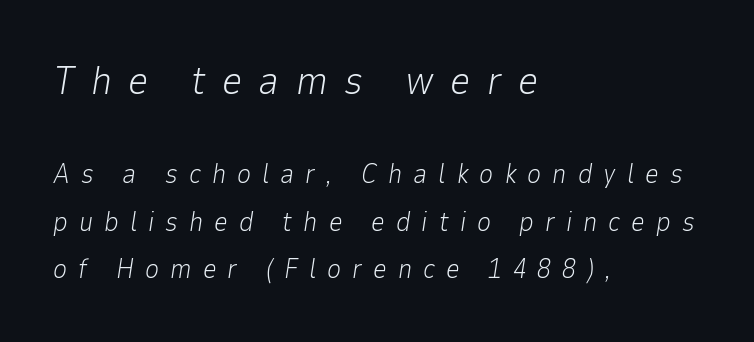
The image shows 40 px light type, italic (leaning right); set left-aligned, line spacing 1.76x, unusually wide letter spacing (+0.41 em), not underlined; the first (top) block is 1.48x larger; low stroke contrast and a medium x-height.
